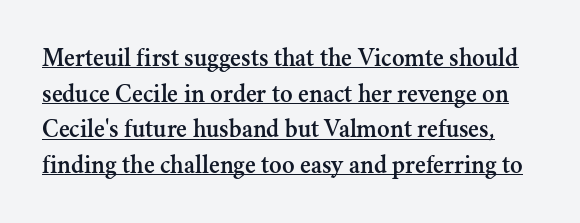
Regular leading. The type is set solid horizontally, with unmodified tracking. The type sits square on the baseline with zero lean. A continuous stroke trails under the words, as in a hyperlink.
